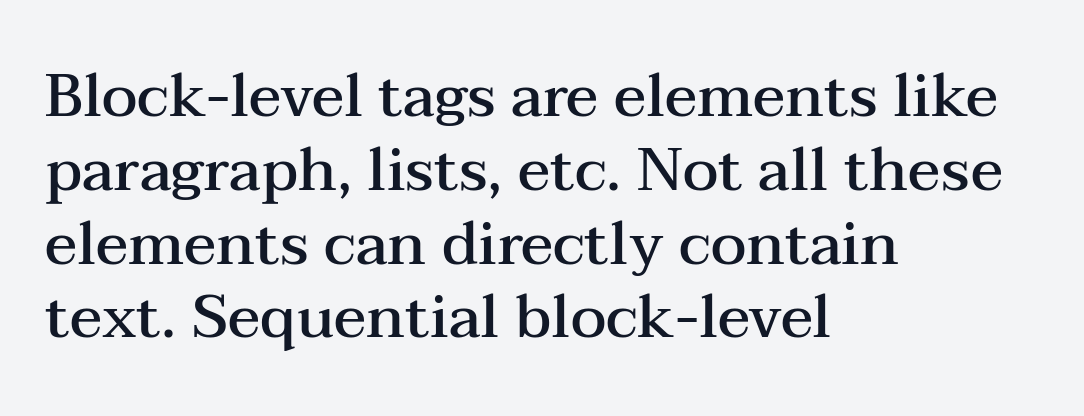
Q: Is the text bold? A: Semi-bold.
Q: Is the text italic (slanted)? A: No, it is upright.
Q: Is the typeface a serif or a sans-serif typeface? A: Serif.
Q: Is the text underlined? A: No.
Q: How is the paragraph aligned? A: Left-aligned.
Q: Is the spacing between letters normal or unusually wide? A: Normal.
Q: Width (condensed, normal, or wide)? A: Wide.
Q: Stroke contrast? A: Medium.
Q: x-height? A: Medium.
Q: Monospaced? A: No.
